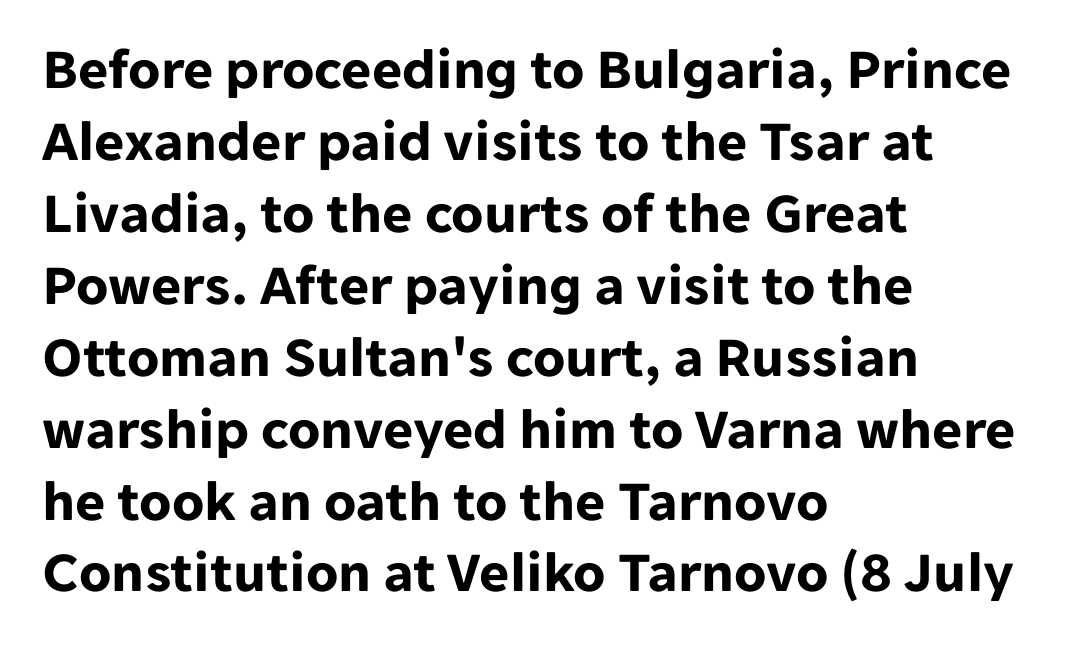
{"serif": "no", "italic": "no", "bold": "yes", "weight": "bold", "width": "normal", "stroke_contrast": "low", "x_height": "medium", "monospaced": "no", "underline": "no", "align": "left", "line_spacing_ratio": 1.24, "letter_spacing": "normal", "letter_spacing_em": 0.0, "glyph_px": 58}
